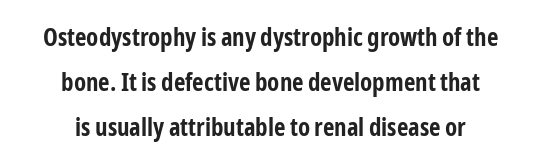
Q: Is the text bold? A: Yes.
Q: Is the text italic (slanted)? A: No, it is upright.
Q: Is the text underlined? A: No.
Q: How is the paragraph aligned? A: Centered.
Q: Is the spacing between letters normal or unusually wide? A: Normal.
